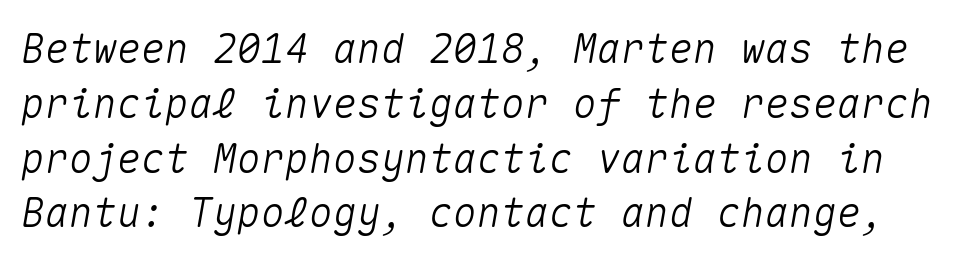
The image shows 40 px text type, italic (leaning right), monospaced; set normal line spacing (1.37x), normal letter spacing, not underlined; medium stroke contrast and a medium x-height.
